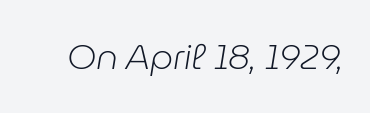
The image shows 35 px light type, italic (leaning right); set normal letter spacing, not underlined; low stroke contrast and a medium x-height.
